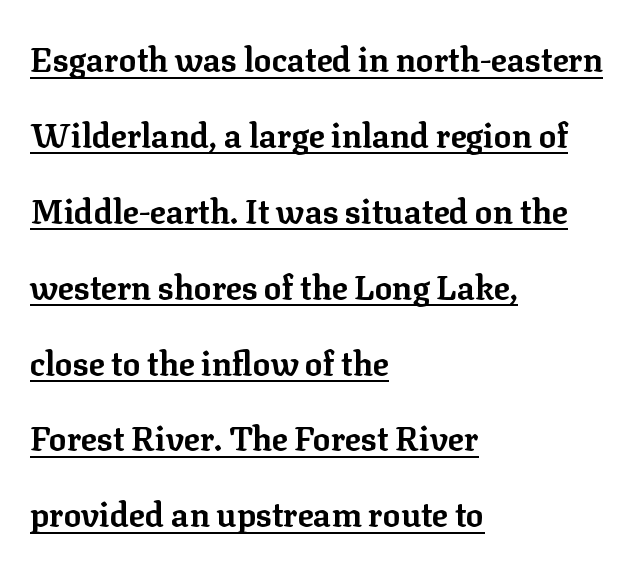
{"serif": "yes", "italic": "no", "bold": "yes", "weight": "bold", "width": "normal", "stroke_contrast": "low", "x_height": "medium", "monospaced": "no", "underline": "yes", "align": "left", "line_spacing": "loose", "line_spacing_ratio": 2.3, "letter_spacing": "normal", "letter_spacing_em": 0.0, "glyph_px": 33}
